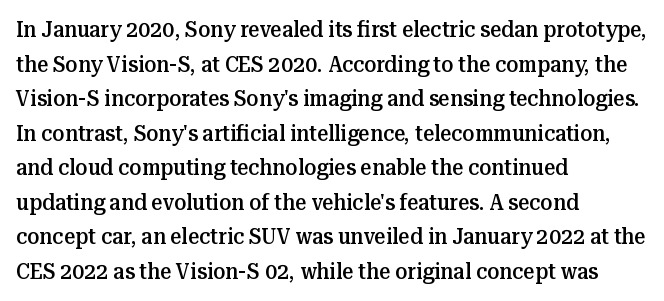
The image shows 22 px text type, upright; set left-aligned, normal line spacing (1.57x), normal letter spacing, not underlined.
